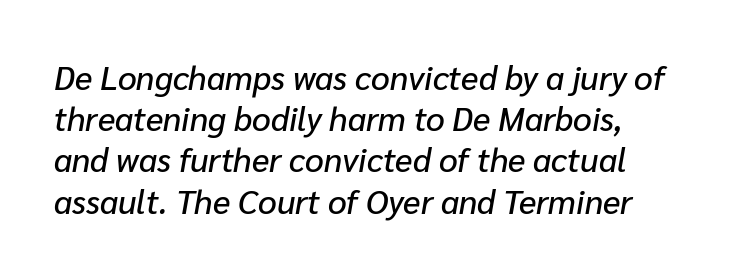
The image shows 33 px text type, italic (leaning right); set normal line spacing (1.25x), normal letter spacing, not underlined; low stroke contrast and a medium x-height.
